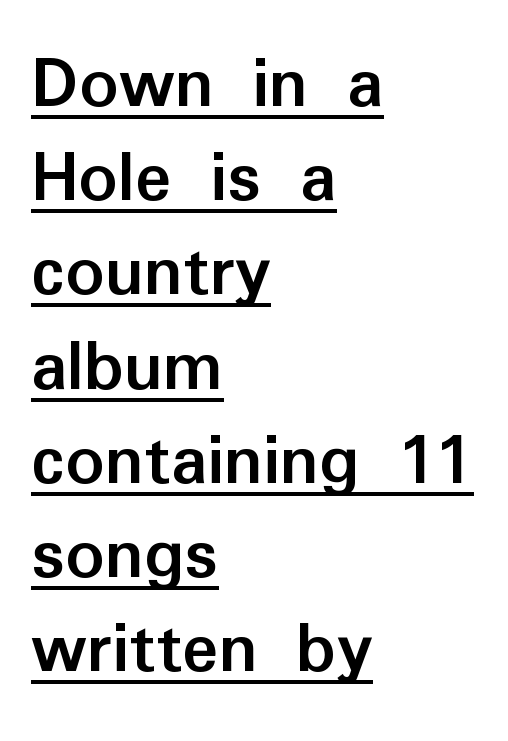
The image shows 76 px semibold sans-serif type, upright; set left-aligned, line spacing 1.24x, normal letter spacing, underlined; low stroke contrast and a medium x-height.
